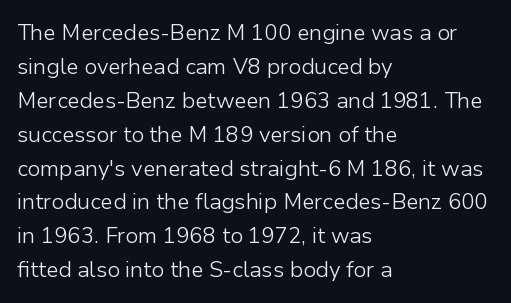
The image shows 22 px text type, upright; set left-aligned, normal line spacing (1.54x), normal letter spacing, not underlined.
